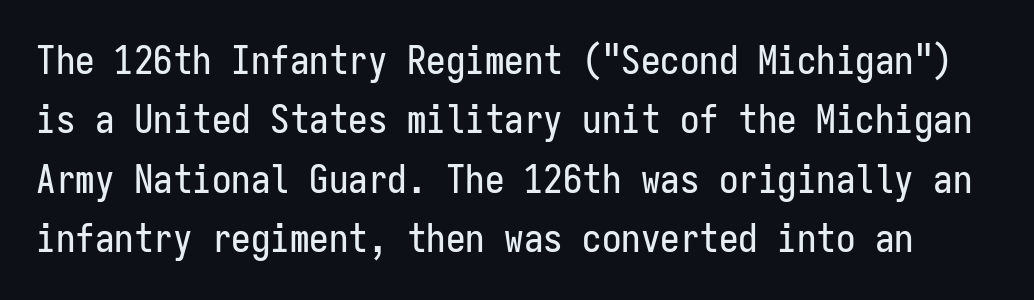
The image shows 39 px condensed sans-serif type, upright, monospaced; set normal line spacing (1.52x), normal letter spacing, not underlined; low stroke contrast and a medium x-height.
